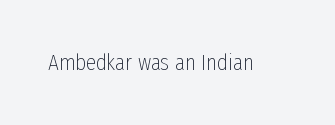
The type is set solid horizontally, with unmodified tracking. Words float on clear page, feet unadorned. A quiet, ordinary-to-light weight characterises the typeface. The type sits square on the baseline with zero lean.
